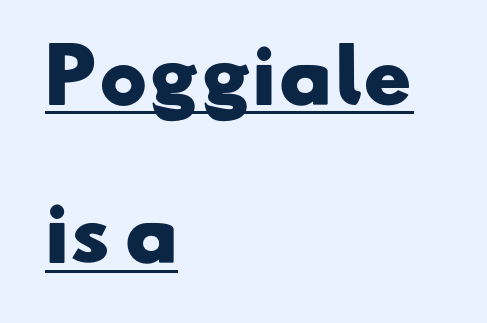
{"serif": "no", "bold": "yes", "weight": "heavy", "width": "wide", "stroke_contrast": "low", "x_height": "small", "monospaced": "no", "underline": "yes", "align": "left", "line_spacing": "loose", "line_spacing_ratio": 2.17, "letter_spacing": "normal", "letter_spacing_em": 0.0, "glyph_px": 73}
